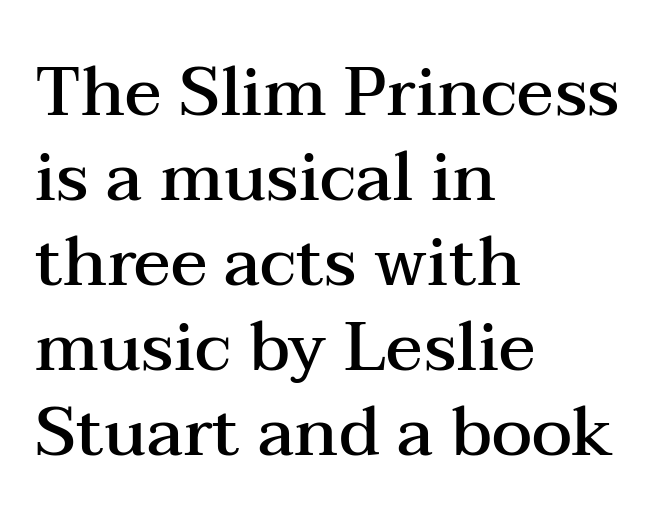
Visually the block forms a straight wall on the left and a jagged coastline on the right. Stroke thickness is moderately raised; the sample reads as semibold. Leading: standard. Descenders are the only things crossing below the line. What kind of face is this? One with serifs.
